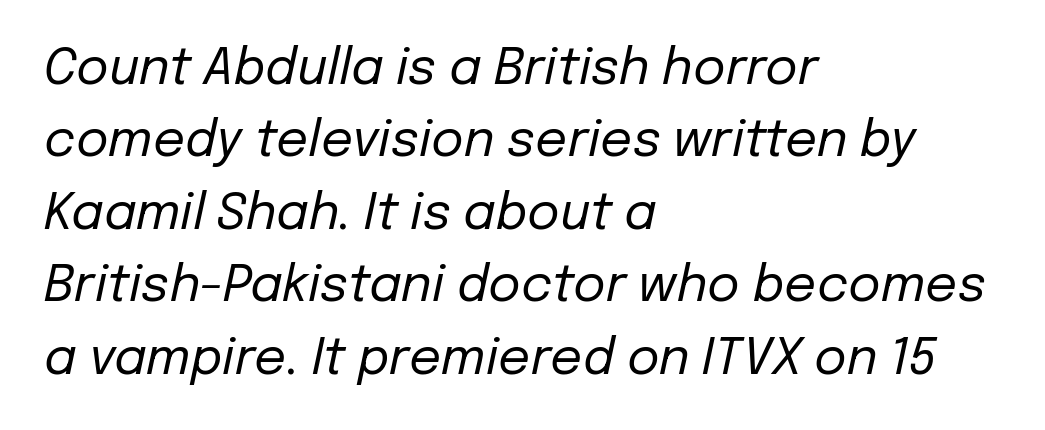
Varying glyph widths throughout — classic text-font behaviour. Evenly set lines give the paragraph a standard silhouette. Stems and bowls with no extra thickness — not bold. The foot of each line stays bare and open. The face used here has a pronounced slope to its letters.
